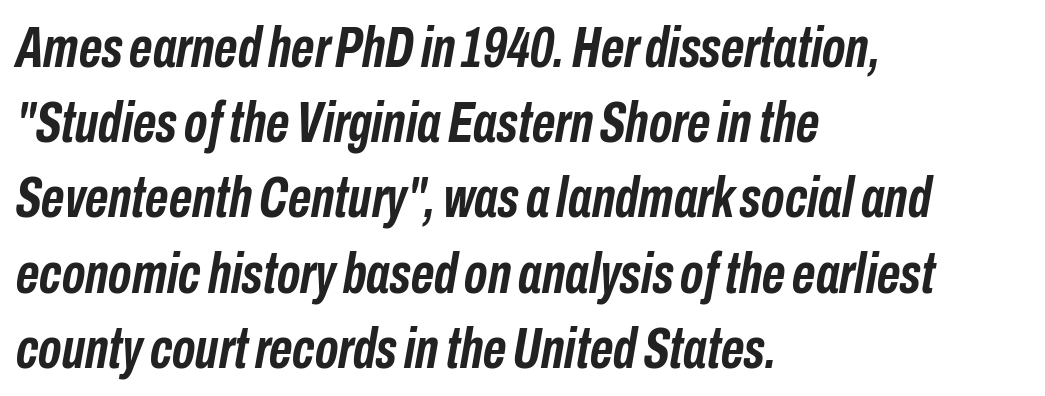
{"italic": "yes", "lean": "right", "slant_degrees": 10, "bold": "yes", "weight": "semibold", "width": "condensed", "stroke_contrast": "low", "x_height": "medium", "monospaced": "no", "underline": "no", "align": "left", "line_spacing": "normal", "line_spacing_ratio": 1.32, "letter_spacing": "normal", "letter_spacing_em": 0.0, "glyph_px": 57}
